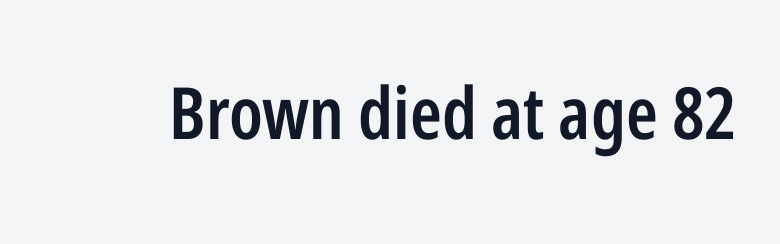
Q: Is the text bold? A: Semi-bold.
Q: Is the text italic (slanted)? A: No, it is upright.
Q: Is the typeface a serif or a sans-serif typeface? A: Sans-serif.
Q: Is the text underlined? A: No.
Q: Is the spacing between letters normal or unusually wide? A: Normal.
Q: Width (condensed, normal, or wide)? A: Condensed.
Q: Stroke contrast? A: Low.
Q: x-height? A: Medium.
Q: Monospaced? A: No.
